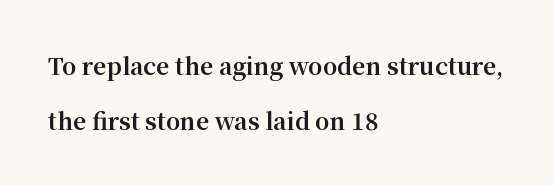
Q: Is the text bold? A: Yes.
Q: Is the text italic (slanted)? A: No, it is upright.
Q: Is the text underlined? A: No.
Q: How is the paragraph aligned? A: Left-aligned.
Q: Is the spacing between letters normal or unusually wide? A: Normal.
Q: Is the spacing between lines tight, normal or loose? A: Loose.
